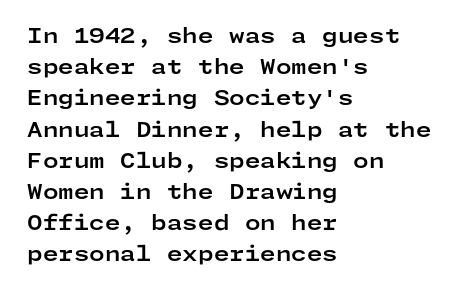
Q: Is the text bold? A: Yes.
Q: Is the text italic (slanted)? A: No, it is upright.
Q: Is the text underlined? A: No.
Q: How is the paragraph aligned? A: Left-aligned.
Q: Is the spacing between letters normal or unusually wide? A: Normal.
Q: Is the spacing between lines tight, normal or loose? A: Normal.
